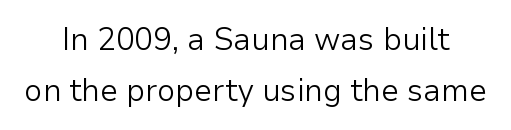
{"serif": "no", "italic": "no", "bold": "no", "weight": "light", "width": "normal", "stroke_contrast": "low", "x_height": "medium", "monospaced": "no", "underline": "no", "line_spacing": "normal", "line_spacing_ratio": 1.64, "letter_spacing": "normal", "letter_spacing_em": 0.0, "glyph_px": 31}
